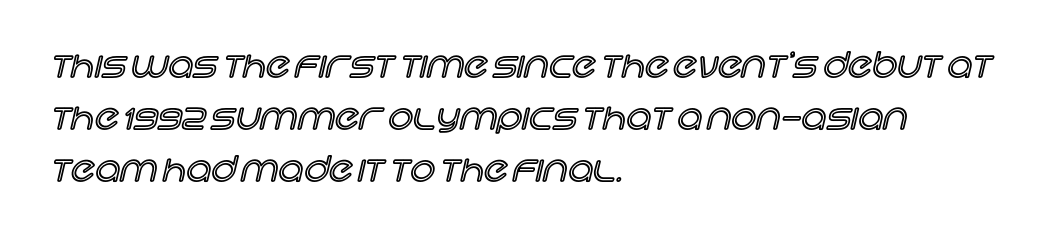
Is the letter spacing exaggerated? No — it looks like the ordinary default. Vertically, the passage feels balanced, rows spaced as you'd expect. The passage shown is not underscored anywhere. Visually the block forms a straight wall on the left and a jagged coastline on the right. This sample has the flowing, uneven cadence of proportional lettering.
